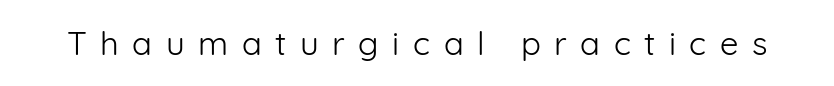
Posture: upright roman. Think standard paragraph weight, or any step lighter than that. No word sits above an underline. The tracking jumps out immediately: characters are airy and widely separated. Here the designer chose a conventional face with non-uniform glyph widths.
